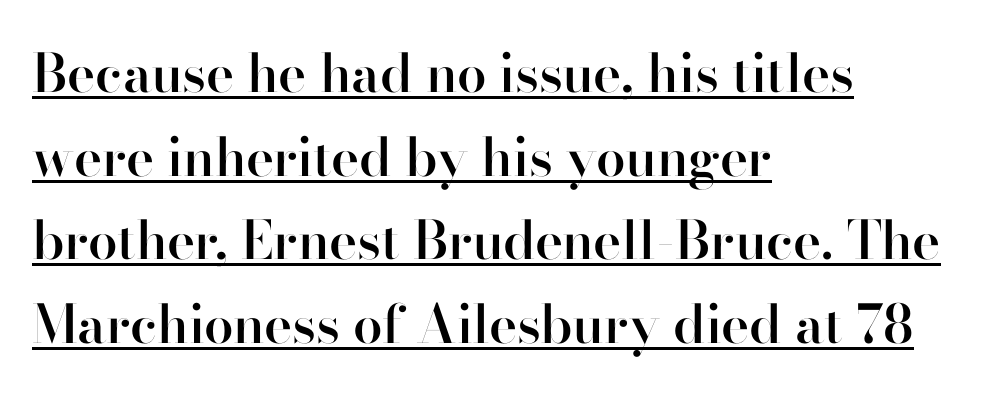
Q: Is the text bold? A: Semi-bold.
Q: Is the text italic (slanted)? A: No, it is upright.
Q: Is the typeface a serif or a sans-serif typeface? A: Sans-serif.
Q: Is the text underlined? A: Yes.
Q: How is the paragraph aligned? A: Left-aligned.
Q: Is the spacing between letters normal or unusually wide? A: Normal.
Q: Is the spacing between lines tight, normal or loose? A: Normal.
Q: Width (condensed, normal, or wide)? A: Normal.
Q: Stroke contrast? A: High.
Q: x-height? A: Small.
Q: Monospaced? A: No.
